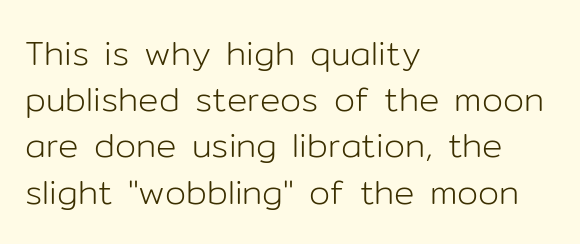
Here the designer chose a conventional face with non-uniform glyph widths. Compared with typical body copy, the letter spacing here is the same. Visually the block forms a straight wall on the left and a jagged coastline on the right. This sample keeps an unexceptional amount of space between lines. Stems here are at most as thick as an everyday book face.
